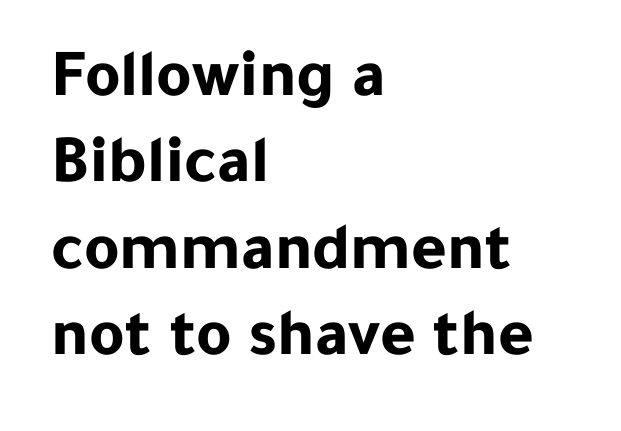
Q: Is the text bold? A: Yes.
Q: Is the text italic (slanted)? A: No, it is upright.
Q: Is the typeface a serif or a sans-serif typeface? A: Sans-serif.
Q: Is the text underlined? A: No.
Q: How is the paragraph aligned? A: Left-aligned.
Q: Is the spacing between letters normal or unusually wide? A: Normal.
Q: Is the spacing between lines tight, normal or loose? A: Normal.
Q: Width (condensed, normal, or wide)? A: Normal.
Q: Stroke contrast? A: Low.
Q: x-height? A: Medium.
Q: Monospaced? A: No.
